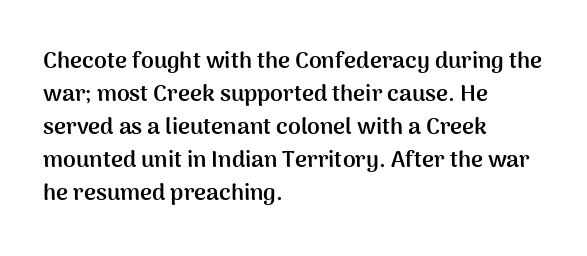
Q: Is the text bold? A: Yes.
Q: Is the text italic (slanted)? A: No, it is upright.
Q: Is the text underlined? A: No.
Q: How is the paragraph aligned? A: Left-aligned.
Q: Is the spacing between letters normal or unusually wide? A: Normal.
Q: Is the spacing between lines tight, normal or loose? A: Normal.
